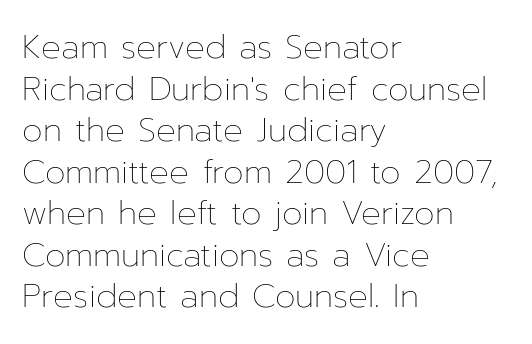
The image shows 33 px thin type, upright; set left-aligned, normal line spacing (1.26x), normal letter spacing, not underlined; low stroke contrast and a medium x-height.
